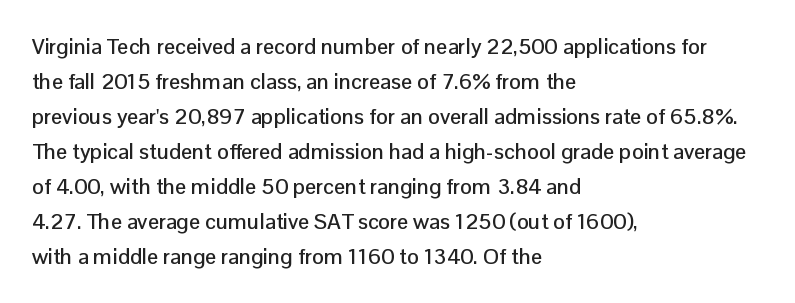
The image shows 22 px text type, upright; set left-aligned, normal line spacing (1.59x), normal letter spacing, not underlined.
